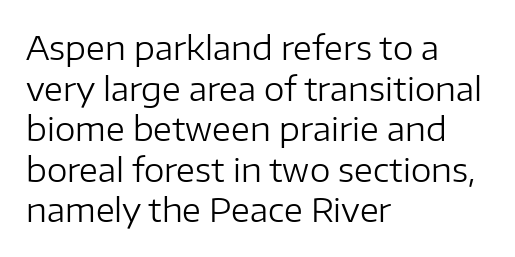
Every stem runs plumb, perpendicular to the baseline. Beneath every word, the page is bare. The weight would be labelled regular, book, light, or lighter still. The passage shown is typed in a proportional face where columns would drift. Stroke terminals: plain, sans-serif. Letter spacing: default.
